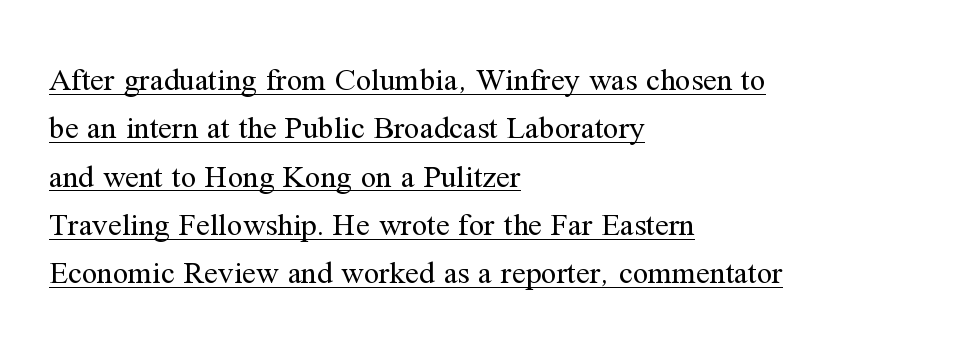
{"serif": "yes", "italic": "no", "bold": "no", "weight": "regular", "width": "normal", "stroke_contrast": "medium", "x_height": "medium", "monospaced": "no", "underline": "yes", "align": "left", "line_spacing": "normal", "line_spacing_ratio": 1.56, "letter_spacing": "normal", "letter_spacing_em": 0.0, "glyph_px": 31}
